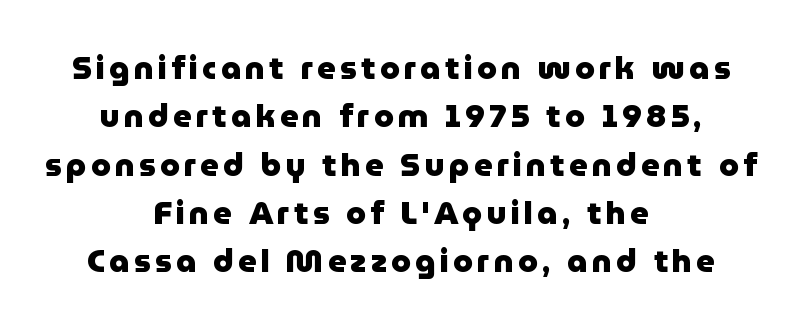
The image shows 32 px heavy sans-serif type, upright; set centered, normal line spacing (1.51x), not underlined; low stroke contrast and a medium x-height.
